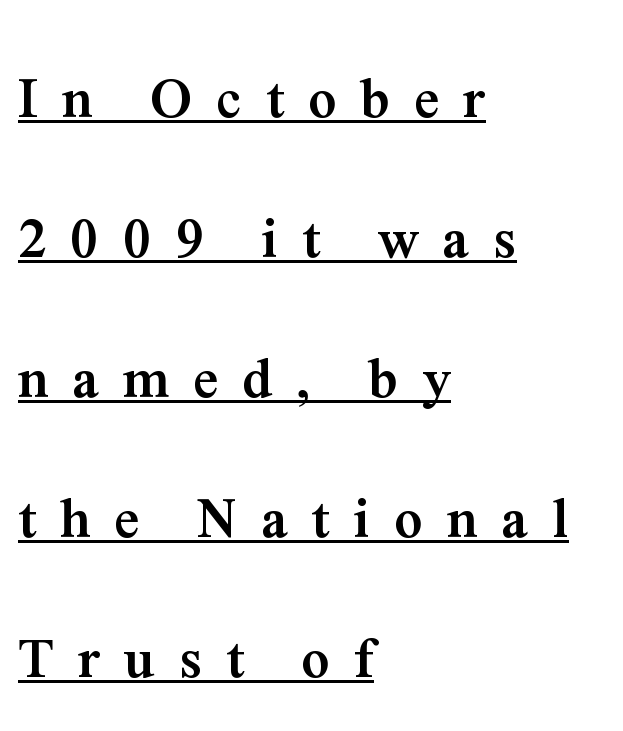
{"serif": "yes", "italic": "no", "bold": "yes", "weight": "semibold", "width": "normal", "stroke_contrast": "medium", "x_height": "medium", "monospaced": "no", "underline": "yes", "align": "left", "line_spacing": "loose", "line_spacing_ratio": 2.5, "letter_spacing": "wide", "letter_spacing_em": 0.43, "glyph_px": 56}
